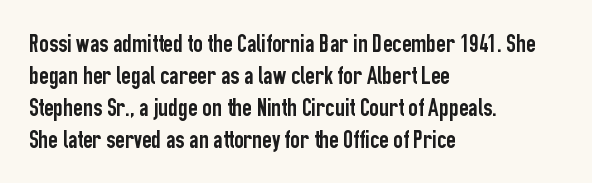
Q: Is the text italic (slanted)? A: No, it is upright.
Q: Is the text underlined? A: No.
Q: How is the paragraph aligned? A: Left-aligned.
Q: Is the spacing between letters normal or unusually wide? A: Normal.
